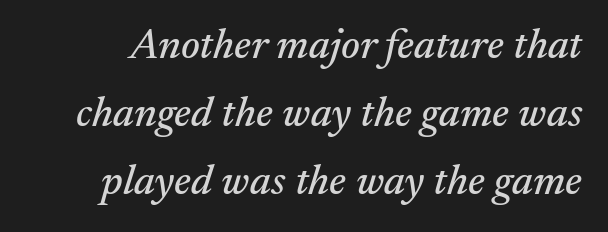
{"serif": "yes", "italic": "yes", "lean": "right", "slant_degrees": 17, "width": "normal", "stroke_contrast": "medium", "x_height": "small", "monospaced": "no", "underline": "no", "line_spacing": "normal", "line_spacing_ratio": 1.58, "letter_spacing": "normal", "letter_spacing_em": 0.0, "glyph_px": 43}
